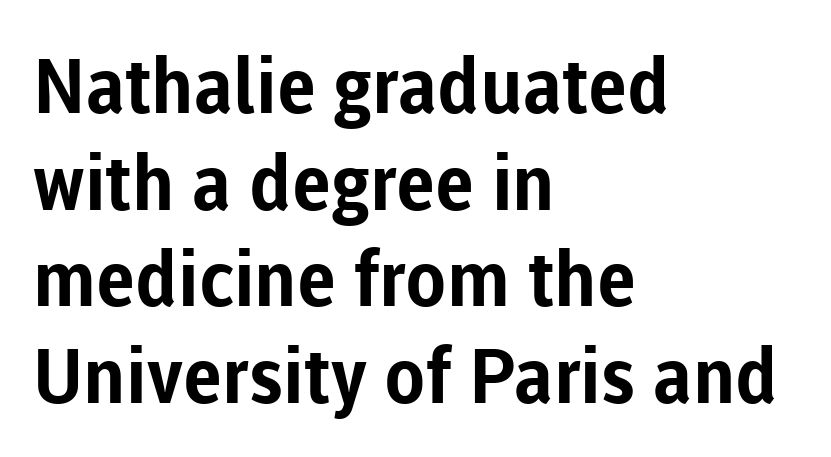
The image shows 76 px bold sans-serif type, upright; set left-aligned, normal line spacing (1.27x), normal letter spacing, not underlined; low stroke contrast and a medium x-height.
